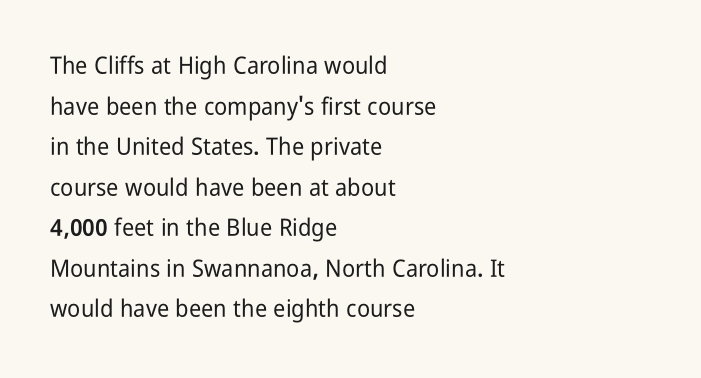
The image shows 24 px text type, upright; set left-aligned, normal line spacing (1.69x), normal letter spacing, not underlined.
